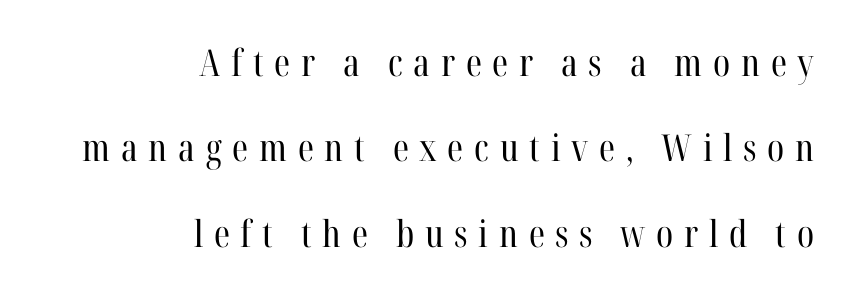
Honestly, the rows look like they've been pulled way apart. What kind of face is this? One with serifs. Unbolded letterforms with no extra heft. What stands out about the letter spacing? Its width — letters are far apart.
